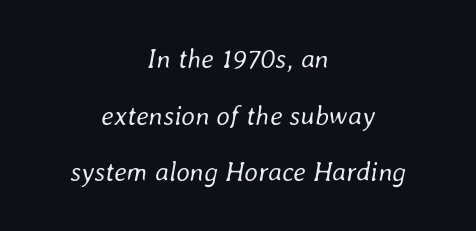
The image shows 27 px text type, italic (leaning right); set centered, loose line spacing (2.1x), normal letter spacing, not underlined.
